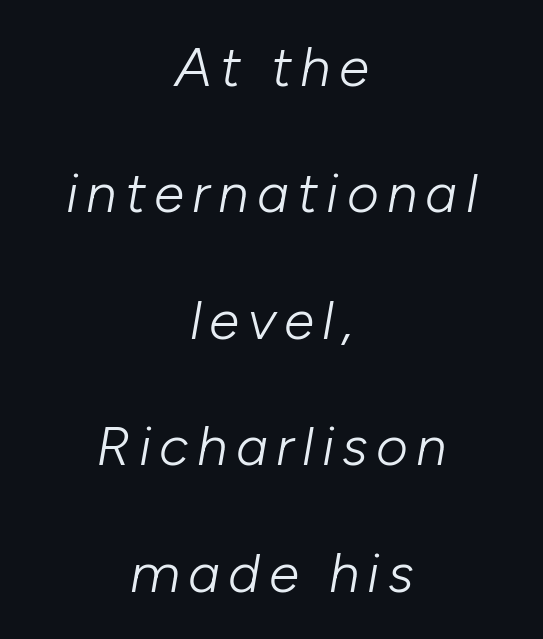
The image shows 55 px light type, italic (leaning right); set centered, loose line spacing (2.3x), not underlined; low stroke contrast and a medium x-height.
